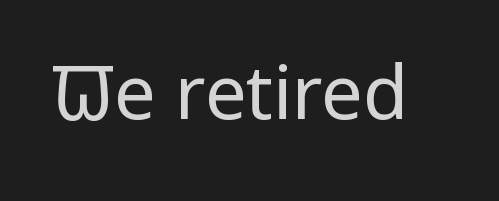
It's the straight-up-and-down kind of type. Glance below the letters and you will spot only blank space. The letterforms sit at book weight or below. This sample has the flowing, uneven cadence of proportional lettering. Short note: letters normally spaced. These lines are composed in type without serifs.
